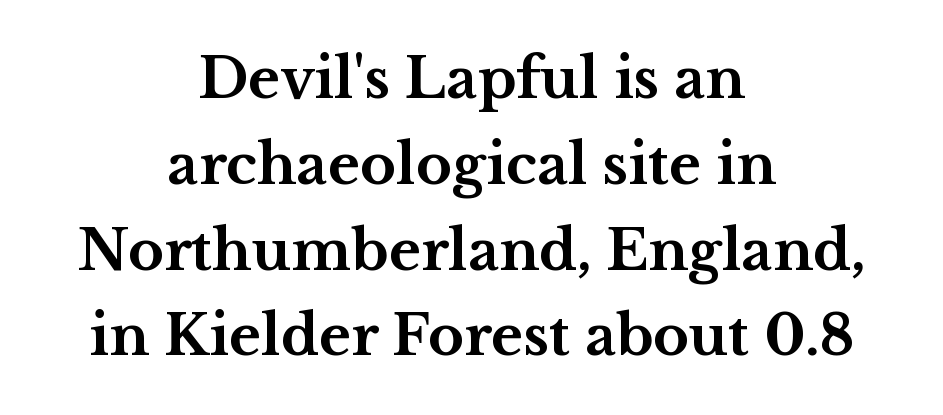
Q: Is the text bold? A: Yes.
Q: Is the text italic (slanted)? A: No, it is upright.
Q: Is the typeface a serif or a sans-serif typeface? A: Serif.
Q: Is the text underlined? A: No.
Q: How is the paragraph aligned? A: Centered.
Q: Is the spacing between letters normal or unusually wide? A: Normal.
Q: Is the spacing between lines tight, normal or loose? A: Normal.
Q: Width (condensed, normal, or wide)? A: Wide.
Q: Stroke contrast? A: Medium.
Q: x-height? A: Medium.
Q: Monospaced? A: No.
